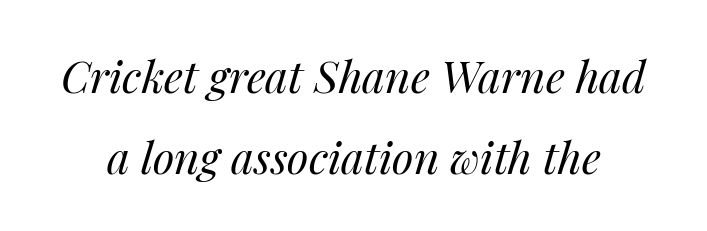
The image shows 44 px regular-weight type, italic (leaning right); set line spacing 1.84x, normal letter spacing, not underlined; medium stroke contrast and a medium x-height.
